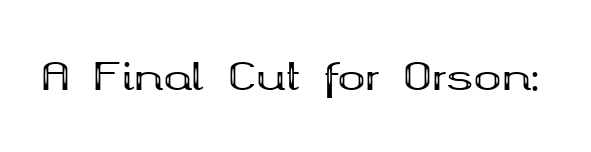
Words float on clear page, feet unadorned. Spacing between characters is what you'd get straight out of the box. Rendered with straight, roman letterforms. This sample has the flowing, uneven cadence of proportional lettering. Serifs: yes, visible at the terminals of the letterforms. Its strokes are broad and dark, the hallmark of bold type.
